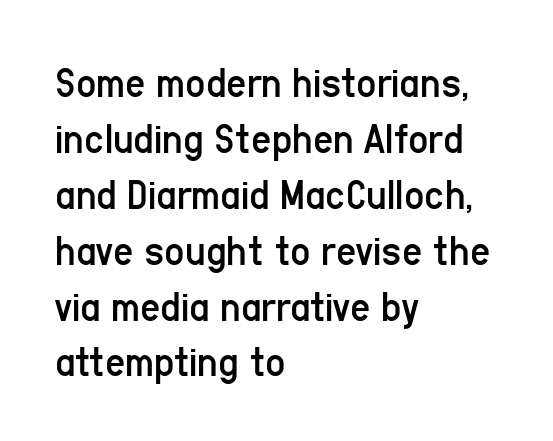
{"serif": "no", "italic": "no", "bold": "no", "weight": "regular", "width": "condensed", "stroke_contrast": "low", "x_height": "medium", "monospaced": "no", "underline": "no", "align": "left", "line_spacing": "normal", "line_spacing_ratio": 1.27, "letter_spacing": "normal", "letter_spacing_em": 0.0, "glyph_px": 44}
